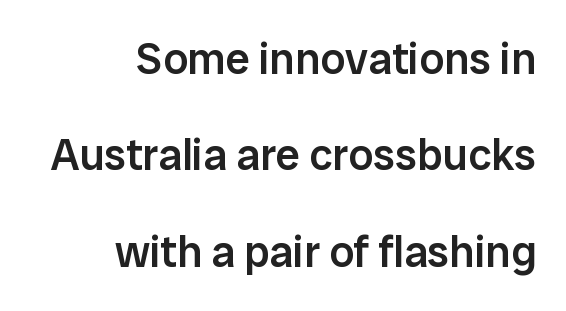
The image shows 44 px semibold sans-serif type, upright; set right-aligned, loose line spacing (2.19x), normal letter spacing, not underlined; low stroke contrast and a medium x-height.
